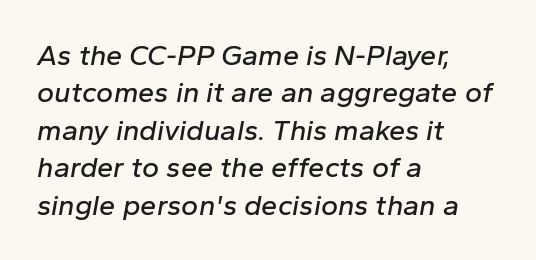
The lines in this sample share a left origin and differ only in where they stop. Quick note: italic. The lines sit at an ordinary, default distance from one another. There is no visible air inserted between adjacent glyphs. Unmarked baselines from the first word to the last. A typesetter would call this proportional, since set widths differ per character.
